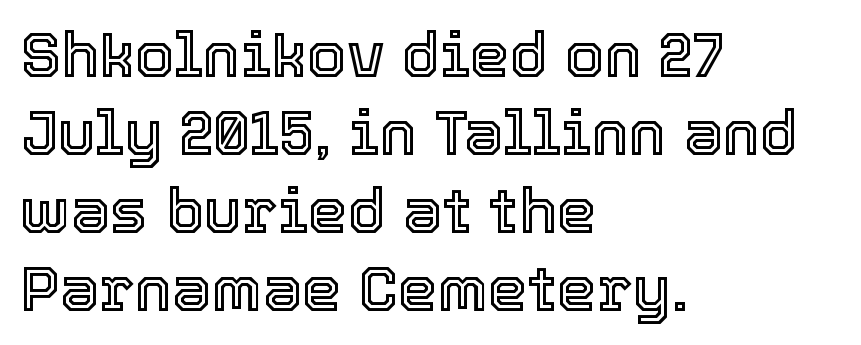
Q: Is the text italic (slanted)? A: No, it is upright.
Q: Is the text underlined? A: No.
Q: How is the paragraph aligned? A: Left-aligned.
Q: Is the spacing between letters normal or unusually wide? A: Normal.
Q: Width (condensed, normal, or wide)? A: Normal.
Q: x-height? A: Medium.
Q: Monospaced? A: No.
